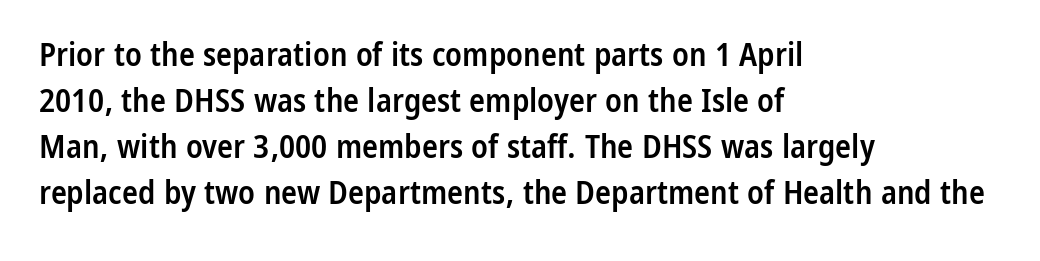
A somewhat darkened texture: the type is semibold rather than bold. Notice how the stems are strictly vertical — no italics here. Serifs: no, the terminals of the letterforms are clean. The rendering uses natural spacing where letterforms have individual widths. Standard letterfit; no display-style spreading of the glyphs.
